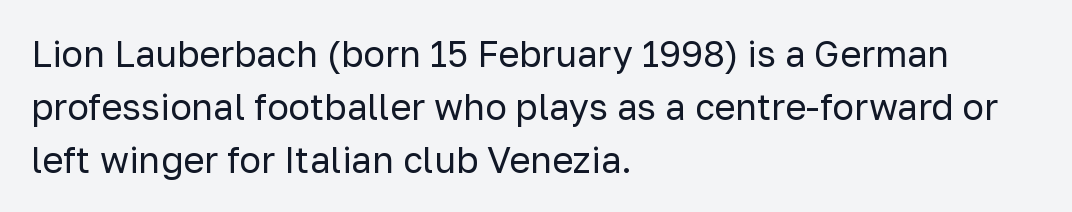
The image shows 36 px regular-weight sans-serif type, upright; set left-aligned, normal line spacing (1.47x), normal letter spacing, not underlined; low stroke contrast and a medium x-height.
